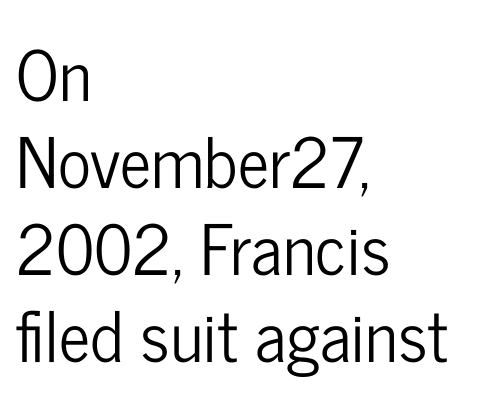
The image shows 69 px condensed sans-serif type, upright; set left-aligned, normal line spacing (1.26x), normal letter spacing, not underlined; low stroke contrast and a medium x-height.
